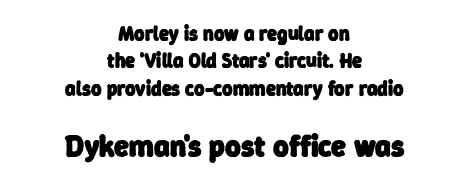
Q: Is the text bold? A: Yes.
Q: Is the typeface a serif or a sans-serif typeface? A: Sans-serif.
Q: Is the text underlined? A: No.
Q: How is the paragraph aligned? A: Centered.
Q: Is the spacing between letters normal or unusually wide? A: Normal.
Q: Is the spacing between lines tight, normal or loose? A: Normal.
Q: Which block of text is set in a larger size, the first (top) or the second (bottom)? A: The second (bottom) one.
Q: Width (condensed, normal, or wide)? A: Normal.
Q: Stroke contrast? A: Low.
Q: x-height? A: Medium.
Q: Monospaced? A: No.
